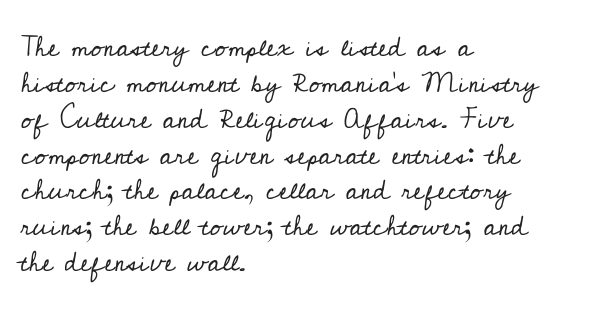
No heavy texture on the line: the type isn't bold. Think of a printed novel: that variable character pitch is what you see here. A bare baseline throughout the passage. No extra tracking has been applied to these lines.
